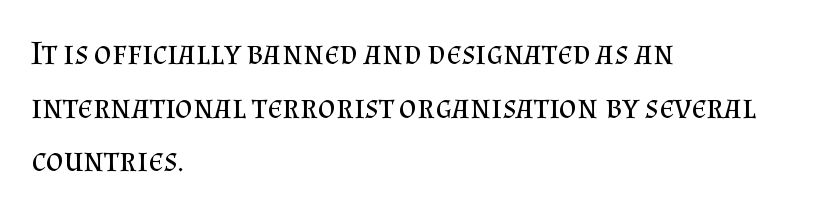
The image shows 34 px regular-weight serif type, upright; set left-aligned, normal line spacing (1.58x), normal letter spacing, not underlined; medium stroke contrast and a small x-height.
